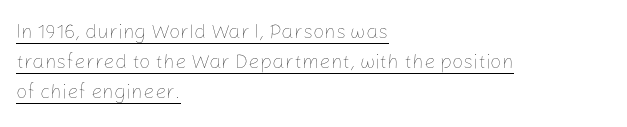
{"italic": "no", "bold": "no", "underline": "yes", "align": "left", "line_spacing": "normal", "line_spacing_ratio": 1.51, "letter_spacing": "normal", "letter_spacing_em": 0.0, "glyph_px": 20}
